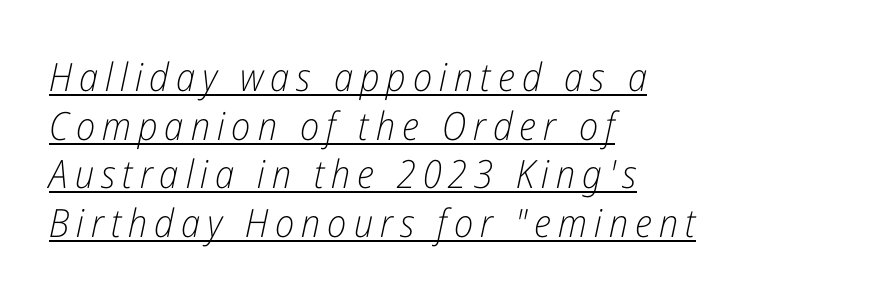
{"italic": "yes", "lean": "right", "slant_degrees": 12, "bold": "no", "weight": "light", "width": "condensed", "stroke_contrast": "low", "x_height": "medium", "monospaced": "no", "underline": "yes", "align": "left", "line_spacing": "normal", "line_spacing_ratio": 1.25, "glyph_px": 39}
